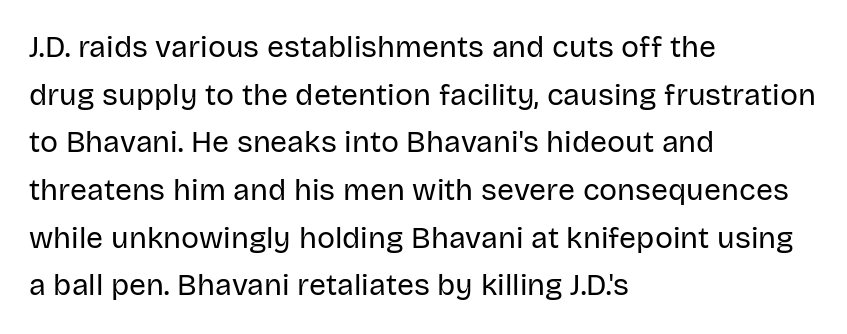
{"serif": "no", "italic": "no", "bold": "no", "weight": "regular", "width": "normal", "stroke_contrast": "low", "x_height": "large", "monospaced": "no", "underline": "no", "align": "left", "line_spacing": "normal", "line_spacing_ratio": 1.59, "letter_spacing": "normal", "letter_spacing_em": 0.0, "glyph_px": 30}
